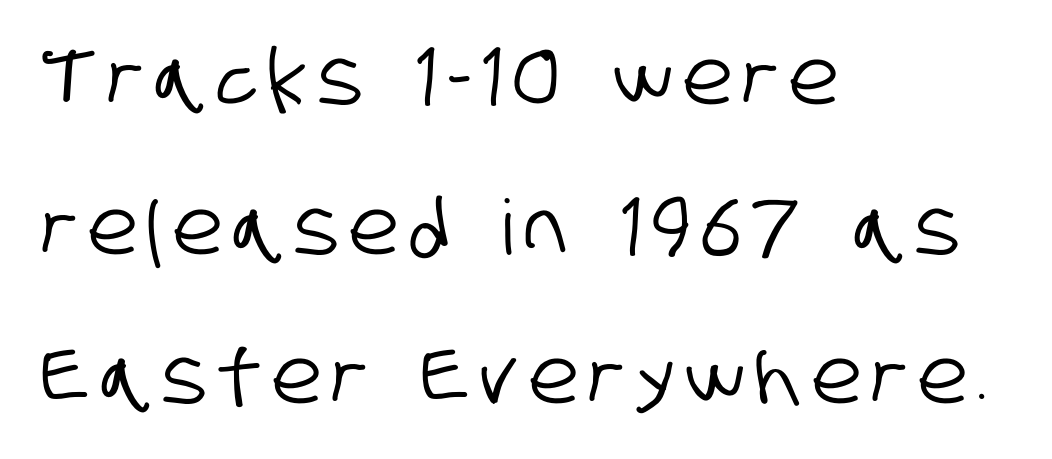
The image shows 76 px condensed sans-serif type; set left-aligned, loose line spacing (1.97x), not underlined; low stroke contrast and a large x-height.
